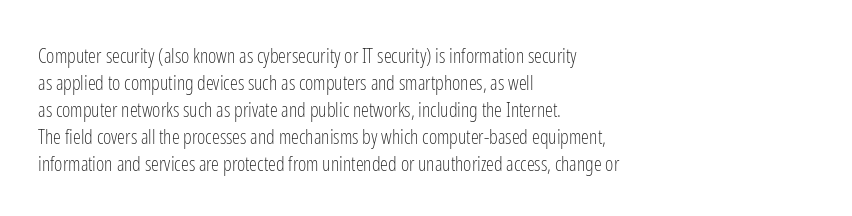
This sample uses an upright cut, with every glyph sitting square on the baseline. Reading down the column, the eye jumps a familiar distance to each next line. The horizontal fit of the characters is conventional and even. This is not heavy type; no bold has been used.
